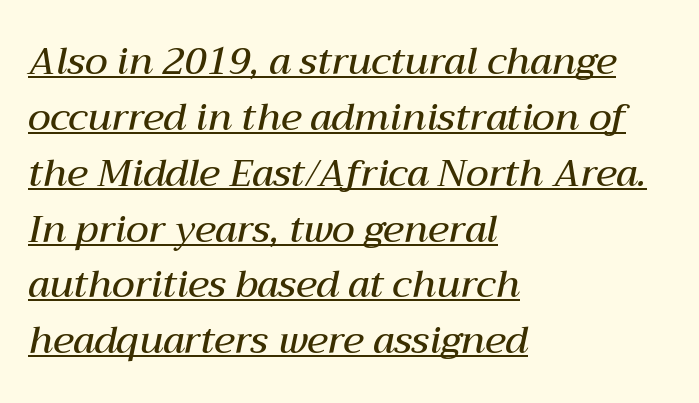
This rendering features underlined lettering. Quick note: italic. Each new line begins a customary step beneath the previous one. Varying glyph widths throughout — classic text-font behaviour. This sample uses plain, unmodified letter spacing. The sample has been set in demibold, a notch under bold.
